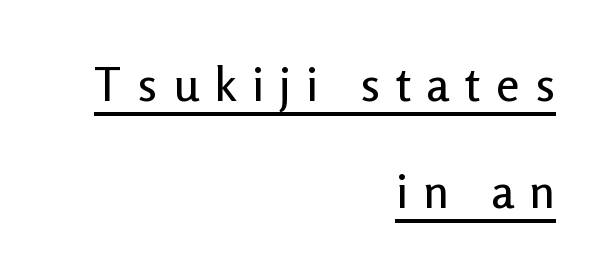
Q: Is the text italic (slanted)? A: No, it is upright.
Q: Is the typeface a serif or a sans-serif typeface? A: Sans-serif.
Q: Is the text underlined? A: Yes.
Q: How is the paragraph aligned? A: Right-aligned.
Q: Is the spacing between letters normal or unusually wide? A: Unusually wide.
Q: Is the spacing between lines tight, normal or loose? A: Loose.
Q: Width (condensed, normal, or wide)? A: Normal.
Q: Stroke contrast? A: Low.
Q: x-height? A: Medium.
Q: Monospaced? A: No.
